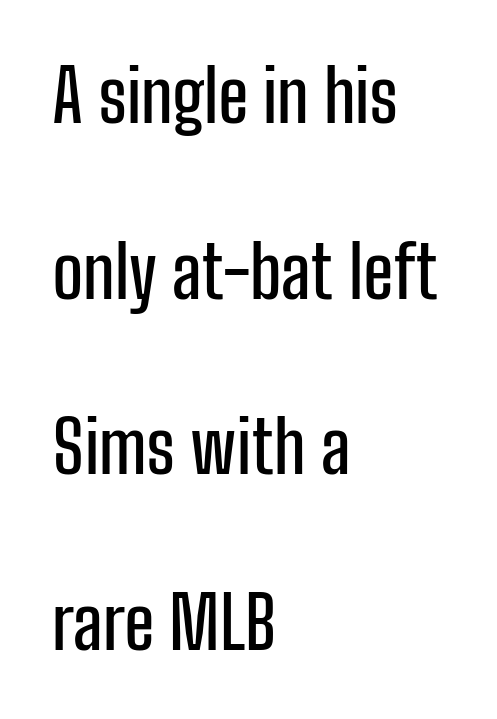
Alignment: flush left. What's the leading like? Stretched, with rows far apart. Nothing sits at the stroke ends, so this counts as sans-serif. Descenders hang freely into open space. Character widths vary here, with narrow letters taking less room than wide ones. Students, note that the glyphs here touch the page at normal intervals.
